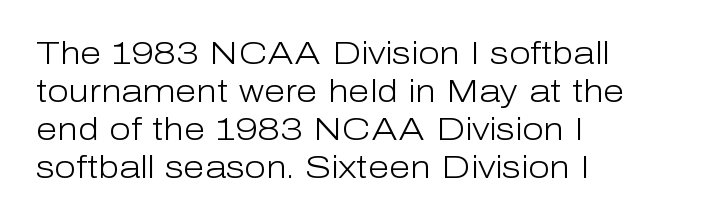
Q: Is the text bold? A: No.
Q: Is the text italic (slanted)? A: No, it is upright.
Q: Is the typeface a serif or a sans-serif typeface? A: Sans-serif.
Q: Is the text underlined? A: No.
Q: How is the paragraph aligned? A: Left-aligned.
Q: Is the spacing between letters normal or unusually wide? A: Normal.
Q: Width (condensed, normal, or wide)? A: Normal.
Q: Stroke contrast? A: Low.
Q: x-height? A: Medium.
Q: Monospaced? A: No.
